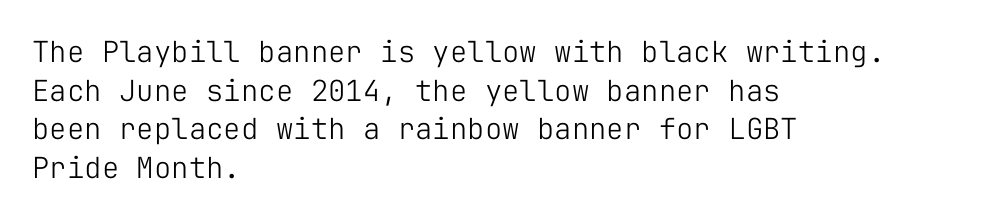
Each letter, wide or thin by design, is forced into the same width here. The rendering keeps characters at their native spacing. The rendering shows plain stroke endings on the letterforms — a sans-serif design. The letterforms sit at book weight or below. Line beginnings align vertically; line endings do not.
